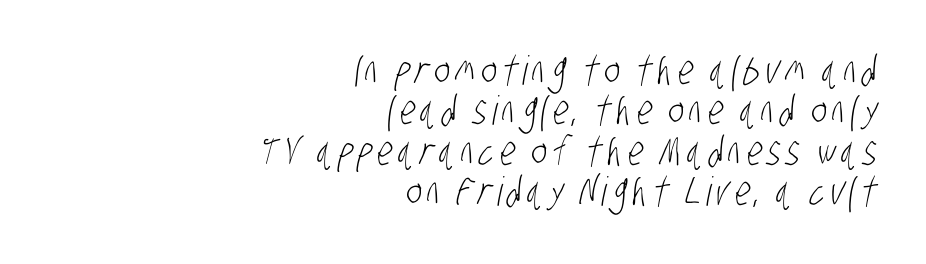
Q: Is the text bold? A: No.
Q: Is the typeface a serif or a sans-serif typeface? A: Sans-serif.
Q: Is the text underlined? A: No.
Q: How is the paragraph aligned? A: Right-aligned.
Q: Is the spacing between lines tight, normal or loose? A: Tight.
Q: Width (condensed, normal, or wide)? A: Condensed.
Q: Stroke contrast? A: Low.
Q: x-height? A: Large.
Q: Monospaced? A: No.
